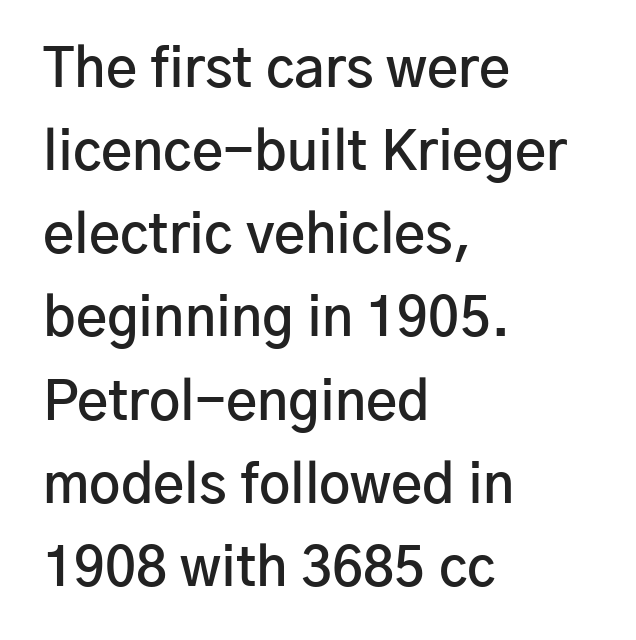
Q: Is the text bold? A: Semi-bold.
Q: Is the text italic (slanted)? A: No, it is upright.
Q: Is the typeface a serif or a sans-serif typeface? A: Sans-serif.
Q: Is the text underlined? A: No.
Q: How is the paragraph aligned? A: Left-aligned.
Q: Is the spacing between letters normal or unusually wide? A: Normal.
Q: Is the spacing between lines tight, normal or loose? A: Normal.
Q: Width (condensed, normal, or wide)? A: Normal.
Q: Stroke contrast? A: Low.
Q: x-height? A: Medium.
Q: Monospaced? A: No.
